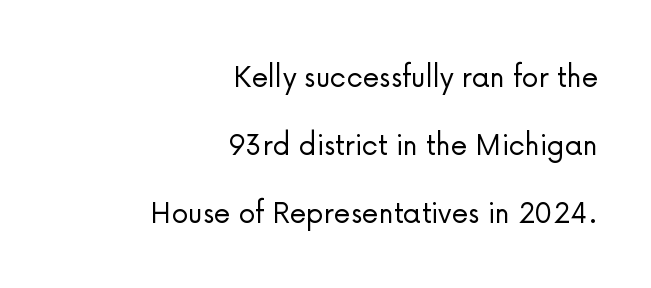
Q: Is the text bold? A: No.
Q: Is the text italic (slanted)? A: No, it is upright.
Q: Is the typeface a serif or a sans-serif typeface? A: Sans-serif.
Q: Is the text underlined? A: No.
Q: How is the paragraph aligned? A: Right-aligned.
Q: Is the spacing between letters normal or unusually wide? A: Normal.
Q: Is the spacing between lines tight, normal or loose? A: Loose.
Q: Width (condensed, normal, or wide)? A: Normal.
Q: Stroke contrast? A: Low.
Q: x-height? A: Medium.
Q: Monospaced? A: No.
